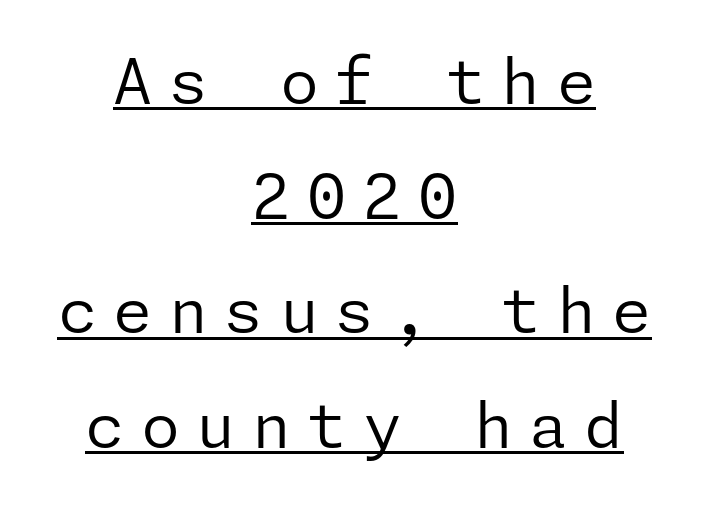
The tracking jumps out immediately: characters are airy and widely separated. Compared with undecorated copy, this sample adds a rule below the words. Horizontally, the lines are justified to the midpoint only. Designer's note — italics off, roman on.
